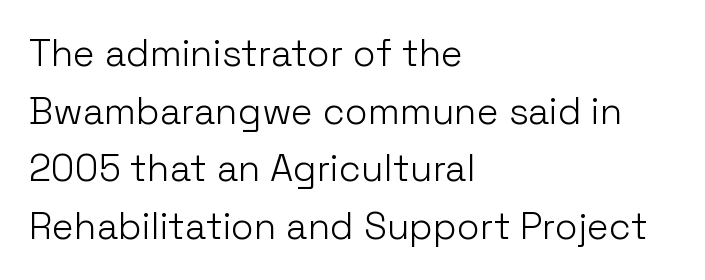
Q: Is the text bold? A: No.
Q: Is the text italic (slanted)? A: No, it is upright.
Q: Is the typeface a serif or a sans-serif typeface? A: Sans-serif.
Q: Is the text underlined? A: No.
Q: How is the paragraph aligned? A: Left-aligned.
Q: Is the spacing between letters normal or unusually wide? A: Normal.
Q: Is the spacing between lines tight, normal or loose? A: Normal.
Q: Width (condensed, normal, or wide)? A: Normal.
Q: Stroke contrast? A: Low.
Q: x-height? A: Medium.
Q: Monospaced? A: No.
